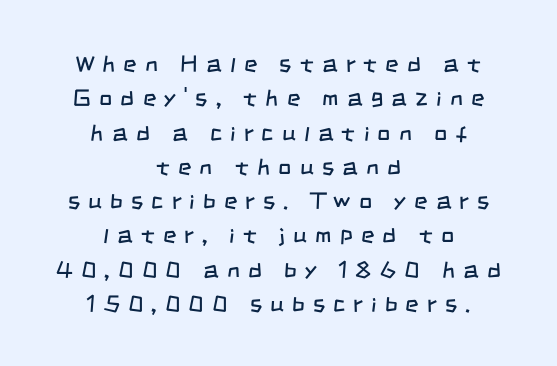
{"bold": "no", "underline": "no", "align": "center", "line_spacing": "normal", "line_spacing_ratio": 1.49, "letter_spacing": "wide", "letter_spacing_em": 0.36, "glyph_px": 23}
